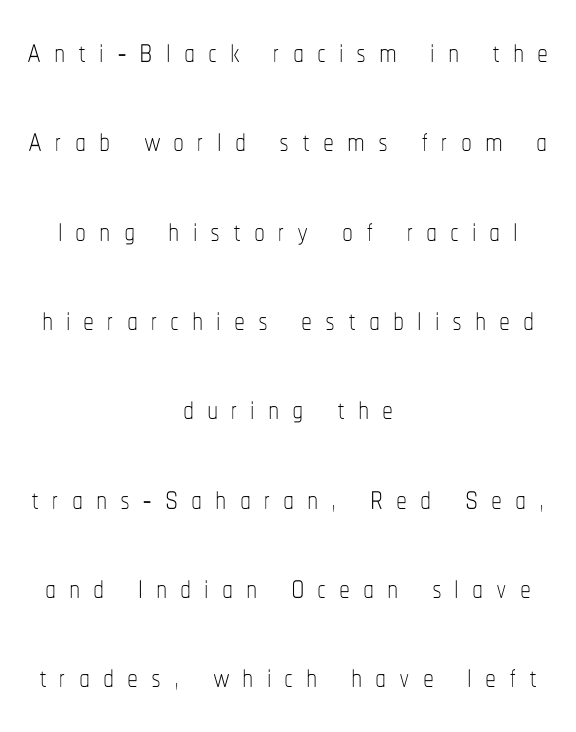
Q: Is the text bold? A: No.
Q: Is the text italic (slanted)? A: No, it is upright.
Q: Is the text underlined? A: No.
Q: How is the paragraph aligned? A: Centered.
Q: Is the spacing between letters normal or unusually wide? A: Unusually wide.
Q: Is the spacing between lines tight, normal or loose? A: Loose.
Q: Width (condensed, normal, or wide)? A: Condensed.
Q: Stroke contrast? A: Low.
Q: x-height? A: Medium.
Q: Monospaced? A: No.
